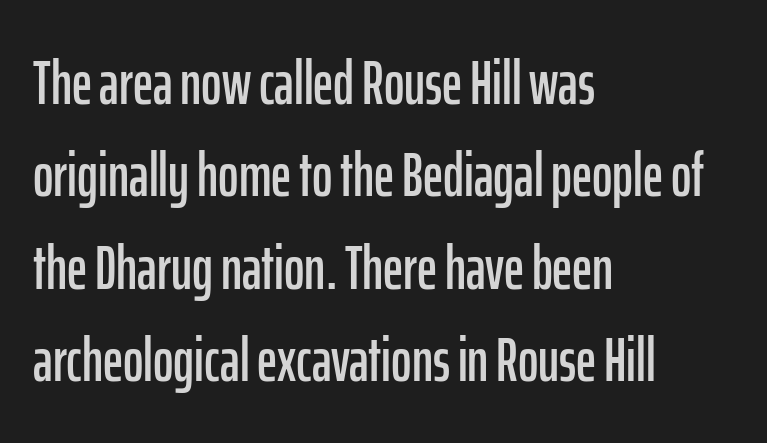
The image shows 62 px condensed sans-serif type, upright; set left-aligned, normal line spacing (1.49x), normal letter spacing, not underlined; low stroke contrast and a medium x-height.
